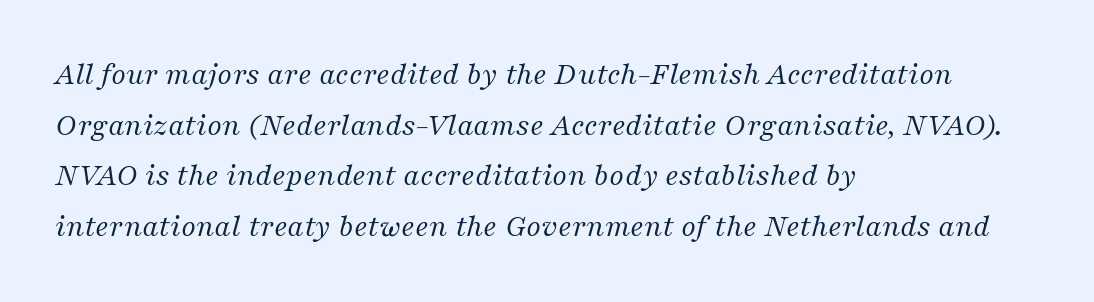
Each line starts at the same left margin while the right side varies. The specimen reads as italic at a glance. The foot of each line stays bare and open. Proportional: the letters do not fall into vertical columns. The line-height multiplier appears to be the usual default.
